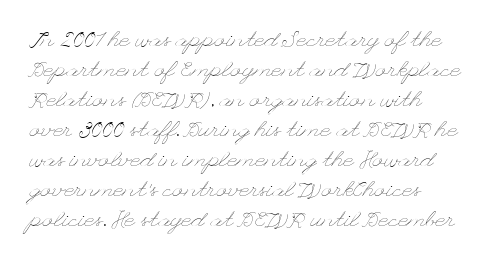
The image shows 22 px text type; set normal line spacing (1.36x), normal letter spacing, not underlined.
